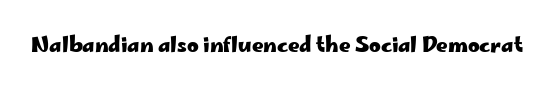
Q: Is the text bold? A: Yes.
Q: Is the text italic (slanted)? A: No, it is upright.
Q: Is the text underlined? A: No.
Q: Is the spacing between letters normal or unusually wide? A: Normal.
